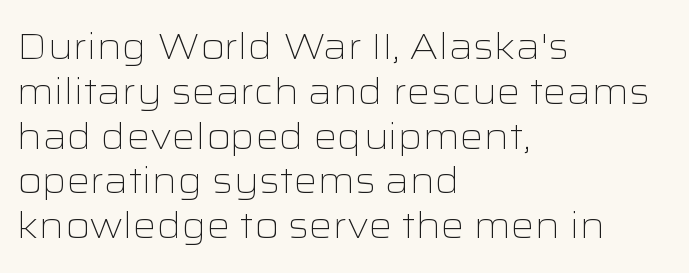
Q: Is the text bold? A: No.
Q: Is the text italic (slanted)? A: No, it is upright.
Q: Is the typeface a serif or a sans-serif typeface? A: Sans-serif.
Q: Is the text underlined? A: No.
Q: How is the paragraph aligned? A: Left-aligned.
Q: Is the spacing between letters normal or unusually wide? A: Normal.
Q: Width (condensed, normal, or wide)? A: Wide.
Q: Stroke contrast? A: Low.
Q: x-height? A: Medium.
Q: Monospaced? A: No.
